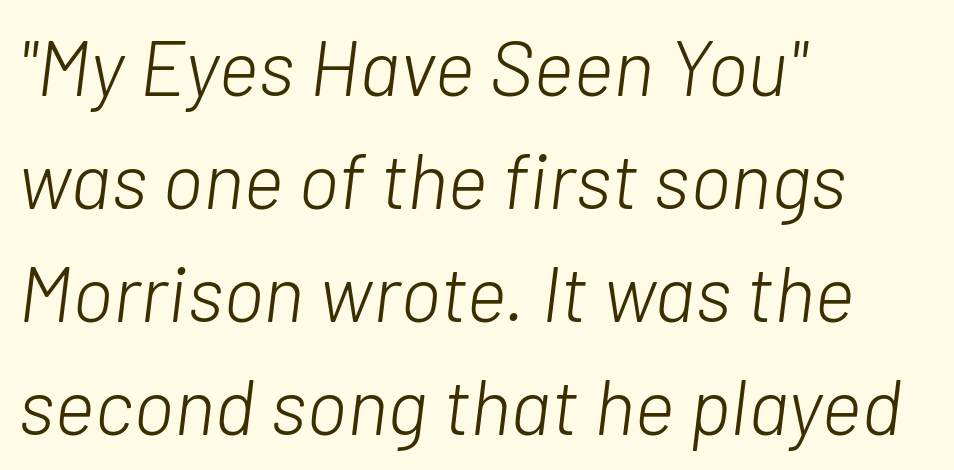
The image shows 78 px light type, italic (leaning right); set left-aligned, normal line spacing (1.45x), normal letter spacing, not underlined; low stroke contrast and a medium x-height.
